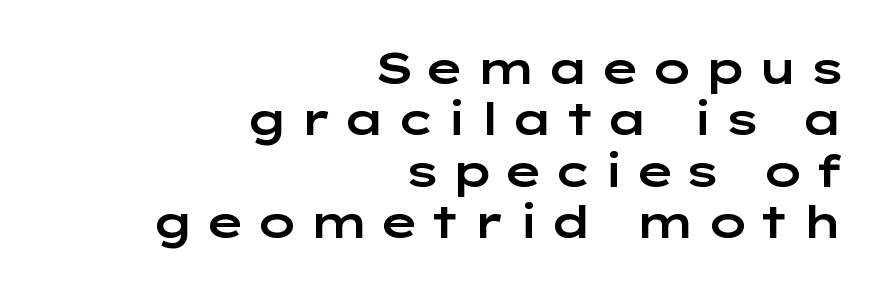
Q: Is the text italic (slanted)? A: No, it is upright.
Q: Is the typeface a serif or a sans-serif typeface? A: Sans-serif.
Q: Is the text underlined? A: No.
Q: How is the paragraph aligned? A: Right-aligned.
Q: Is the spacing between letters normal or unusually wide? A: Unusually wide.
Q: Width (condensed, normal, or wide)? A: Wide.
Q: Stroke contrast? A: Low.
Q: x-height? A: Medium.
Q: Monospaced? A: No.
